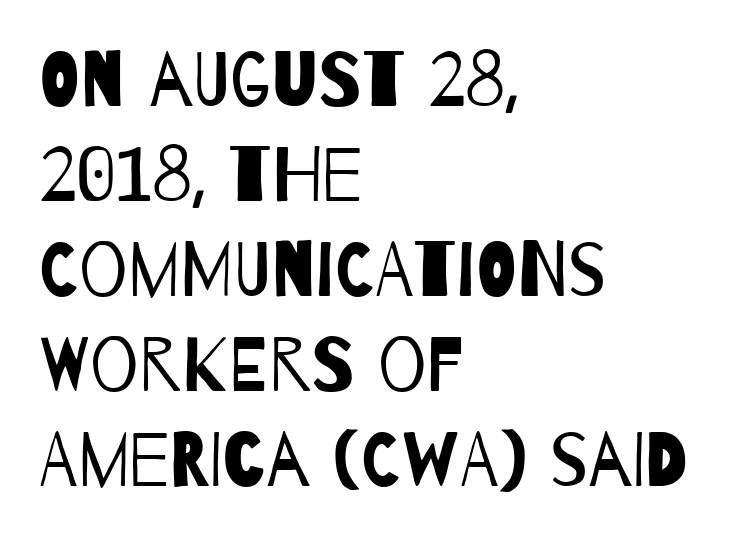
Serif or sans? Sans — the stroke terminals are bare. The weight tops out at a normal text grade. Nothing unusual about the tracking: characters are spaced as the font intends. Here the designer chose a conventional face with non-uniform glyph widths.
